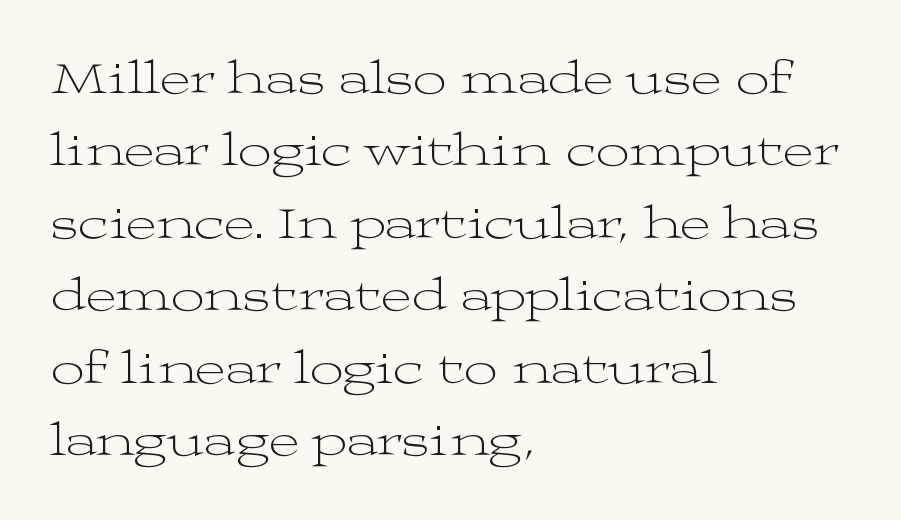
The image shows 47 px light, wide serif type, upright; set left-aligned, normal line spacing (1.54x), normal letter spacing, not underlined; medium stroke contrast and a medium x-height.
